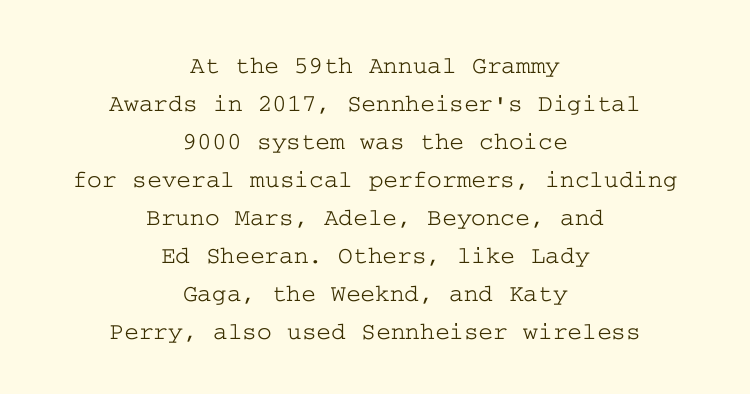
{"italic": "no", "underline": "no", "align": "center", "line_spacing": "normal", "line_spacing_ratio": 1.52, "letter_spacing": "normal", "letter_spacing_em": 0.0, "glyph_px": 25}
